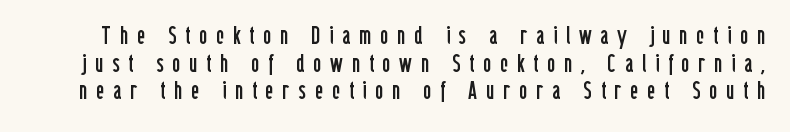
The image shows 25 px text type, upright; set tight line spacing (1.11x), unusually wide letter spacing (+0.35 em), not underlined.
